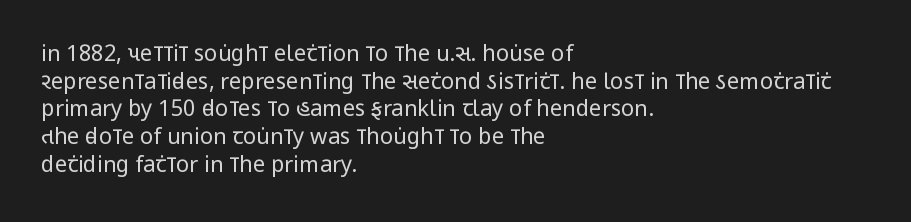
{"italic": "no", "bold": "no", "underline": "no", "align": "left", "line_spacing": "normal", "line_spacing_ratio": 1.26, "letter_spacing": "normal", "letter_spacing_em": 0.0, "glyph_px": 22}
